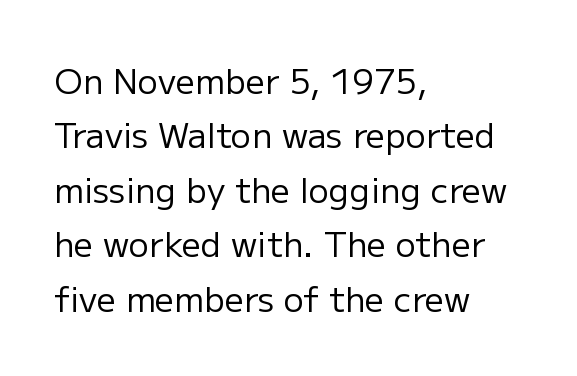
{"serif": "no", "italic": "no", "bold": "no", "weight": "regular", "width": "normal", "stroke_contrast": "low", "x_height": "medium", "monospaced": "no", "underline": "no", "align": "left", "line_spacing": "normal", "line_spacing_ratio": 1.6, "letter_spacing": "normal", "letter_spacing_em": 0.0, "glyph_px": 34}
